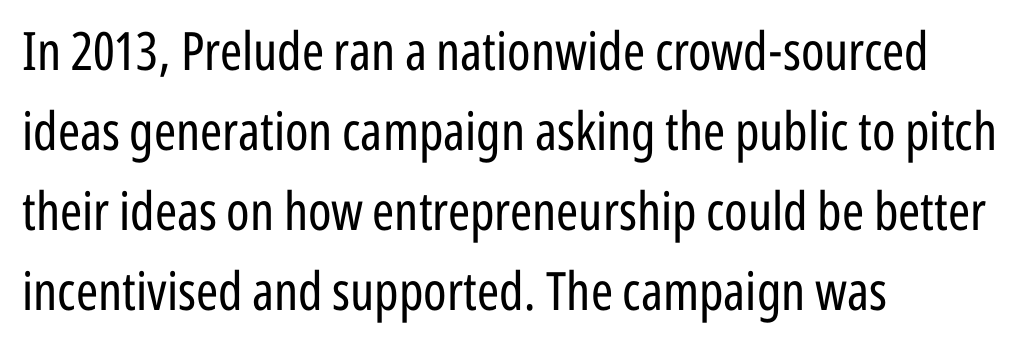
Q: Is the text bold? A: No.
Q: Is the text italic (slanted)? A: No, it is upright.
Q: Is the typeface a serif or a sans-serif typeface? A: Sans-serif.
Q: Is the text underlined? A: No.
Q: How is the paragraph aligned? A: Left-aligned.
Q: Is the spacing between letters normal or unusually wide? A: Normal.
Q: Is the spacing between lines tight, normal or loose? A: Normal.
Q: Width (condensed, normal, or wide)? A: Condensed.
Q: Stroke contrast? A: Low.
Q: x-height? A: Medium.
Q: Monospaced? A: No.
